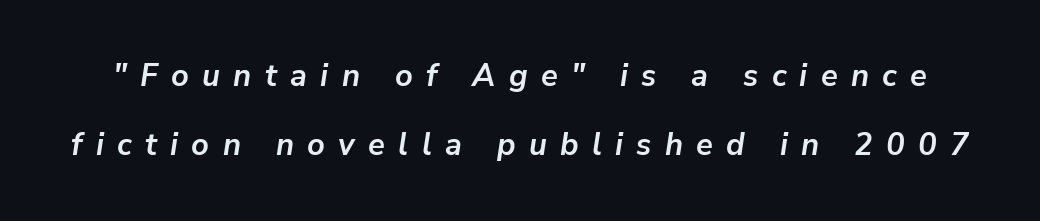
The image shows 31 px semibold type, italic (leaning right); set loose line spacing (2.23x), unusually wide letter spacing (+0.43 em), not underlined; low stroke contrast and a medium x-height.
